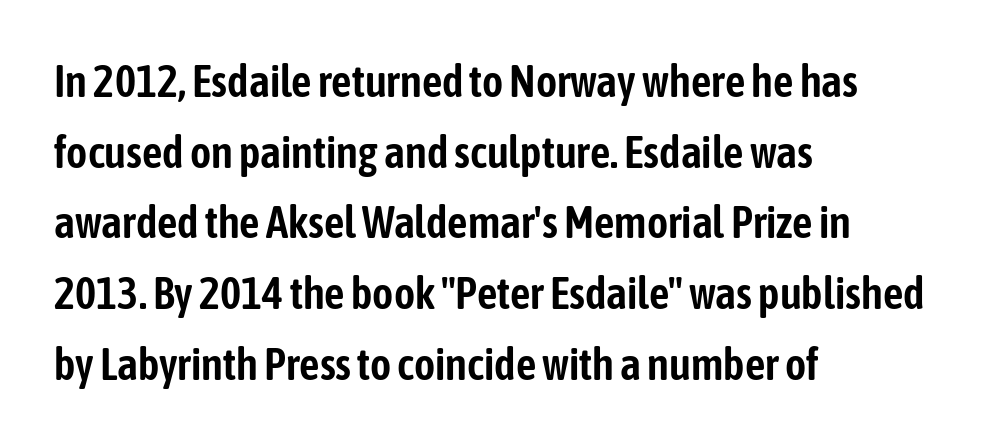
{"serif": "no", "italic": "no", "width": "condensed", "stroke_contrast": "low", "x_height": "medium", "monospaced": "no", "underline": "no", "align": "left", "line_spacing": "normal", "line_spacing_ratio": 1.57, "letter_spacing": "normal", "letter_spacing_em": 0.0, "glyph_px": 45}
